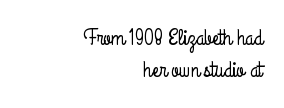
{"underline": "no", "align": "right", "line_spacing": "normal", "line_spacing_ratio": 1.39, "letter_spacing": "normal", "letter_spacing_em": 0.0, "glyph_px": 23}
